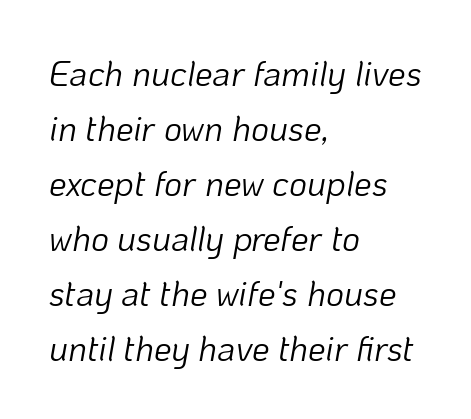
Q: Is the text bold? A: No.
Q: Is the text italic (slanted)? A: Yes, it leans right by about 10 degrees.
Q: Is the text underlined? A: No.
Q: How is the paragraph aligned? A: Left-aligned.
Q: Is the spacing between letters normal or unusually wide? A: Normal.
Q: Is the spacing between lines tight, normal or loose? A: Normal.
Q: Width (condensed, normal, or wide)? A: Normal.
Q: Stroke contrast? A: Low.
Q: x-height? A: Medium.
Q: Monospaced? A: No.
